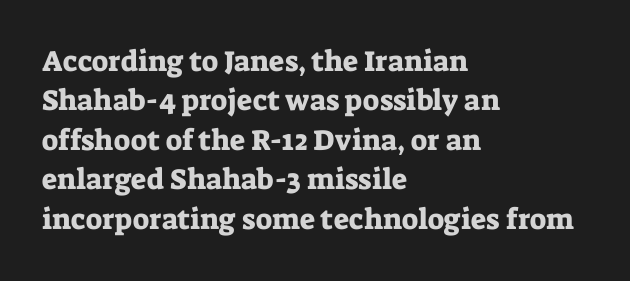
The image shows 29 px serif type, upright; set left-aligned, normal line spacing (1.36x), normal letter spacing, not underlined; low stroke contrast and a medium x-height.
